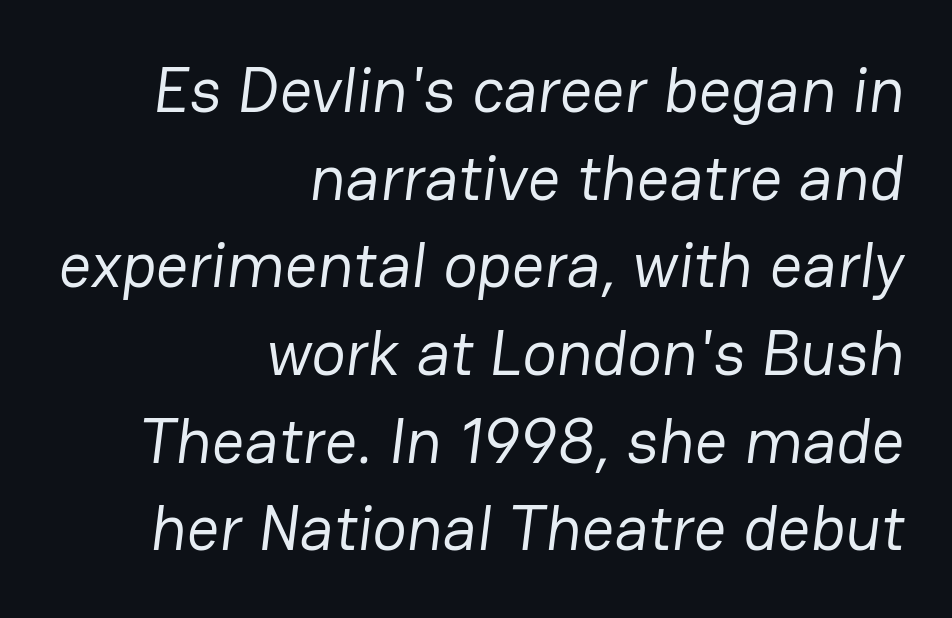
The image shows 64 px regular-weight sans-serif type; set right-aligned, normal line spacing (1.37x), normal letter spacing, not underlined; low stroke contrast and a medium x-height.
